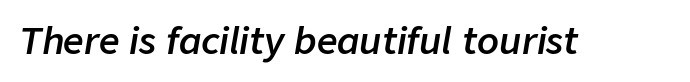
The image shows 36 px semibold type, italic (leaning right); set normal letter spacing, not underlined; low stroke contrast and a medium x-height.
